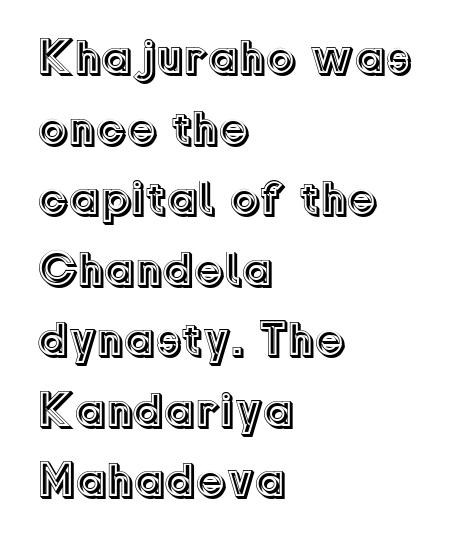
{"italic": "no", "width": "normal", "x_height": "medium", "monospaced": "no", "underline": "no", "align": "left", "line_spacing": "normal", "line_spacing_ratio": 1.47, "letter_spacing": "normal", "letter_spacing_em": 0.0, "glyph_px": 48}
